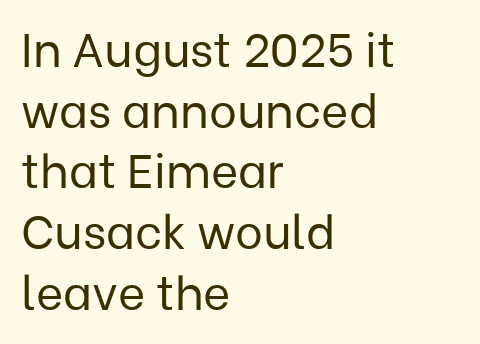
Q: Is the text bold? A: No.
Q: Is the text italic (slanted)? A: No, it is upright.
Q: Is the typeface a serif or a sans-serif typeface? A: Sans-serif.
Q: Is the text underlined? A: No.
Q: How is the paragraph aligned? A: Left-aligned.
Q: Is the spacing between letters normal or unusually wide? A: Normal.
Q: Is the spacing between lines tight, normal or loose? A: Normal.
Q: Width (condensed, normal, or wide)? A: Normal.
Q: Stroke contrast? A: Low.
Q: x-height? A: Medium.
Q: Monospaced? A: No.
